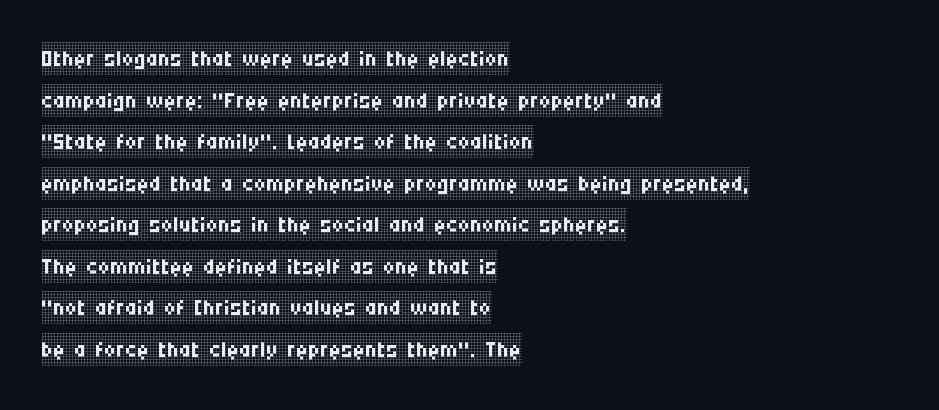
Every stem runs plumb, perpendicular to the baseline. The cut favours lightness, reaching ordinary text weight at its darkest. Typeset ragged right — the left edge is the straight one. Rows of type keep a routine distance in the vertical direction. Observe the ordinary spacing: letters are neighbours, not strangers.
